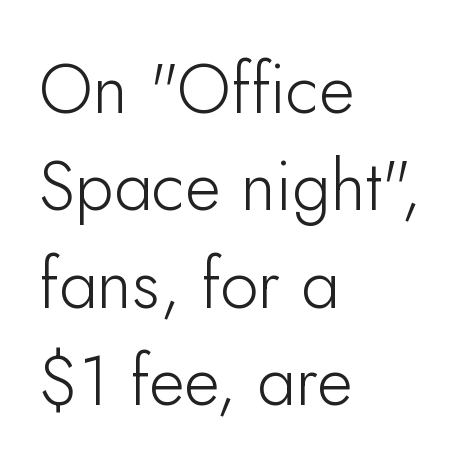
The image shows 69 px light sans-serif type, upright; set left-aligned, normal line spacing (1.41x), normal letter spacing, not underlined; low stroke contrast and a small x-height.
